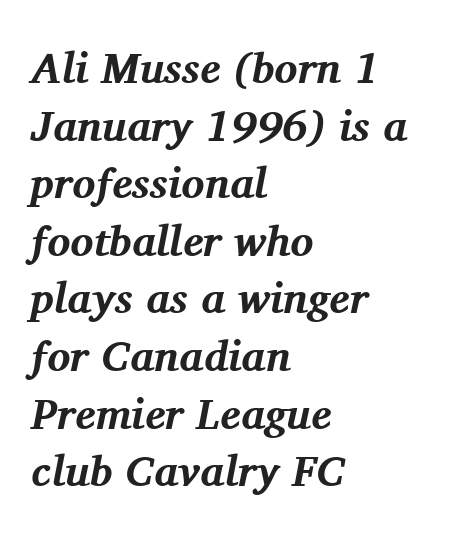
{"serif": "yes", "italic": "yes", "lean": "right", "slant_degrees": 11, "bold": "yes", "weight": "bold", "width": "normal", "stroke_contrast": "medium", "x_height": "medium", "monospaced": "no", "underline": "no", "align": "left", "line_spacing": "normal", "line_spacing_ratio": 1.34, "letter_spacing": "normal", "letter_spacing_em": 0.0, "glyph_px": 43}
